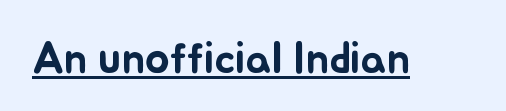
The image shows 46 px text type, upright; set normal letter spacing, underlined; low stroke contrast and a small x-height.
